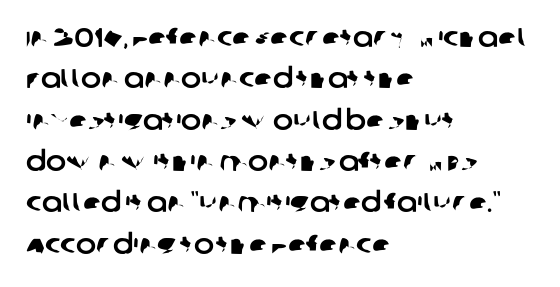
Any mark beneath the type? The region is blank. The space between consecutive lines is moderate. Short and long lines alike share a common starting point at left. This sample uses plain, unmodified letter spacing.
